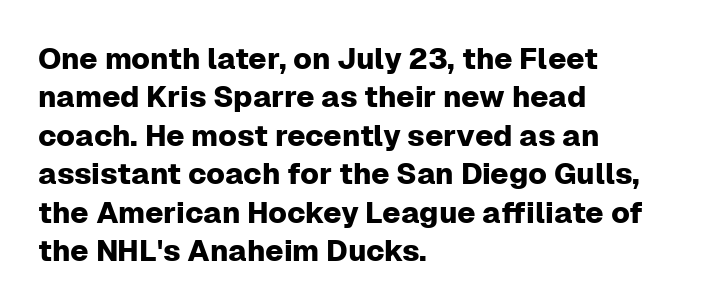
The image shows 30 px sans-serif type, upright; set left-aligned, normal line spacing (1.28x), normal letter spacing, not underlined; low stroke contrast and a medium x-height.
